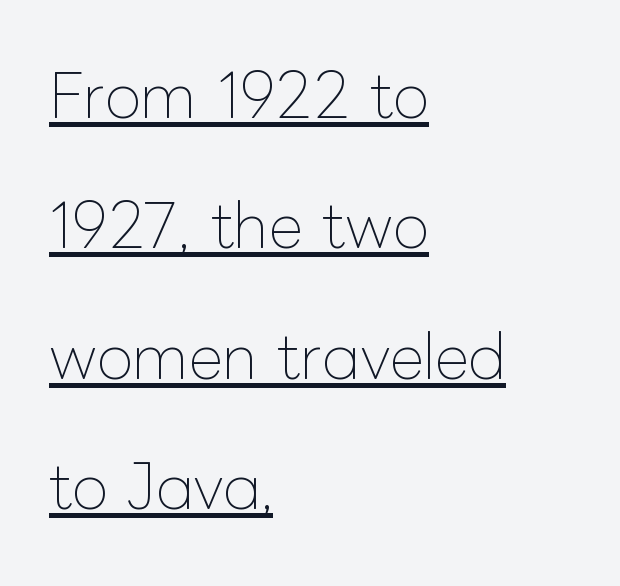
{"italic": "no", "bold": "no", "weight": "thin", "width": "normal", "stroke_contrast": "low", "x_height": "medium", "monospaced": "no", "underline": "yes", "align": "left", "line_spacing": "loose", "line_spacing_ratio": 2.21, "letter_spacing": "normal", "letter_spacing_em": 0.0, "glyph_px": 59}
